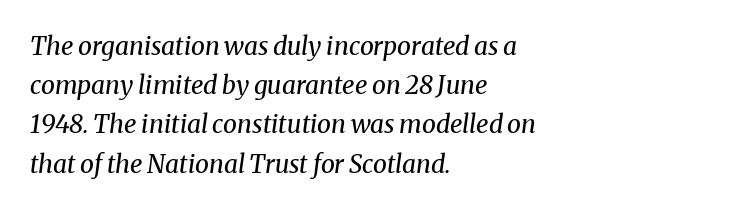
Q: Is the text bold? A: No.
Q: Is the text italic (slanted)? A: Yes, it leans right by about 8 degrees.
Q: Is the text underlined? A: No.
Q: How is the paragraph aligned? A: Left-aligned.
Q: Is the spacing between letters normal or unusually wide? A: Normal.
Q: Is the spacing between lines tight, normal or loose? A: Normal.
